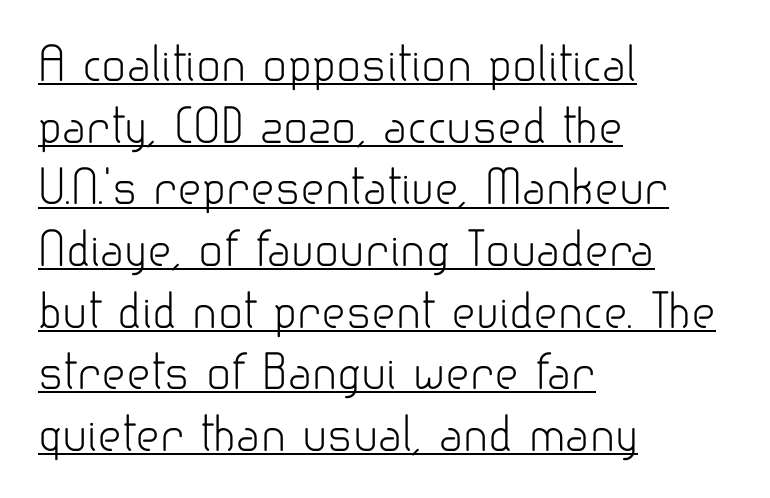
A continuous stroke trails under the words, as in a hyperlink. A typesetter would label this face a sans. The specimen reads as upright at a glance. The space between consecutive lines is moderate. No extra tracking has been applied to these lines.
